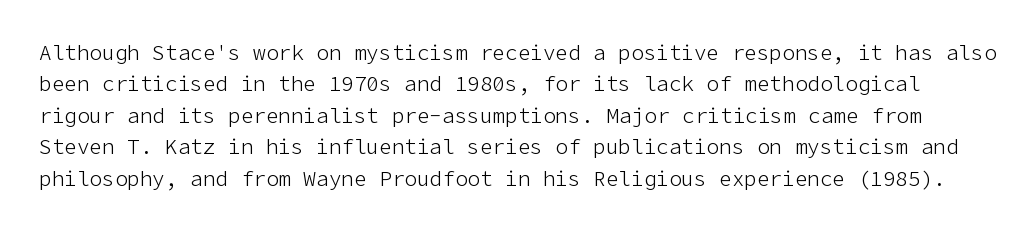
{"italic": "no", "bold": "no", "underline": "no", "line_spacing": "normal", "line_spacing_ratio": 1.5, "letter_spacing": "normal", "letter_spacing_em": 0.0, "glyph_px": 21}
